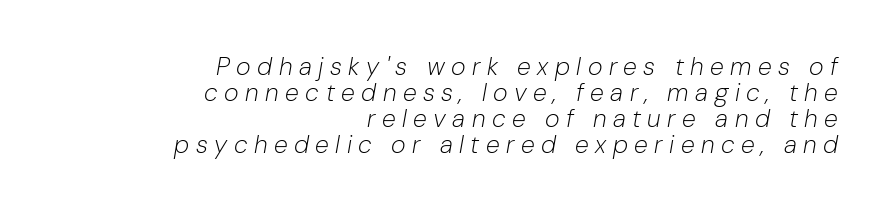
{"italic": "yes", "lean": "right", "slant_degrees": 10, "bold": "no", "underline": "no", "align": "right", "line_spacing": "tight", "line_spacing_ratio": 1.04, "letter_spacing": "wide", "letter_spacing_em": 0.26, "glyph_px": 25}
